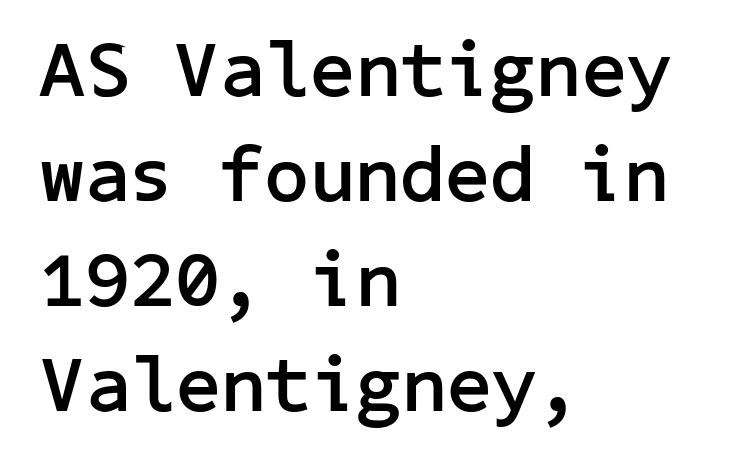
Visually the block forms a straight wall on the left and a jagged coastline on the right. The lettering holds an erect, upright posture throughout. No feet cap the strokes, marking this as sans-serif type. Just letters on the line, the space beneath them empty. This block has exactly the height ordinary leading produces. Tracking value appears to be zero — textbook default spacing.
